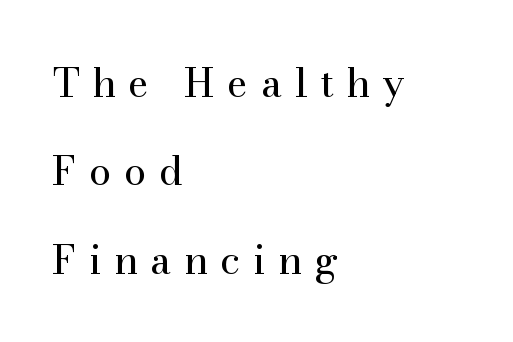
The image shows 40 px regular-weight serif type, upright; set left-aligned, loose line spacing (2.21x), unusually wide letter spacing (+0.31 em), not underlined; medium stroke contrast and a small x-height.
